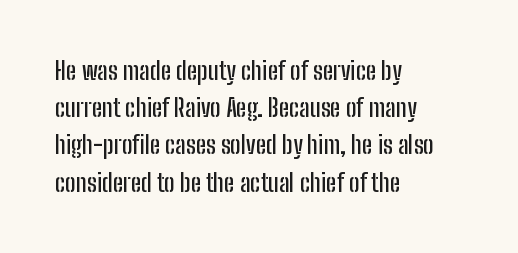
Designer's note — italics off, roman on. Compared with typical paragraphs, the rows here are spaced about the same. No word sits above an underline. Left-aligned paragraph, ragged on the right. This sample uses plain, unmodified letter spacing.
